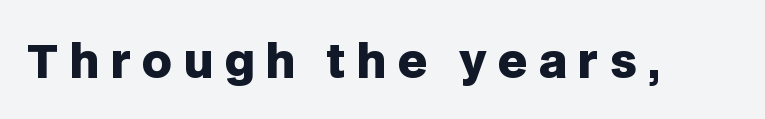
The image shows 46 px heavy sans-serif type, upright; set unusually wide letter spacing (+0.24 em), not underlined; low stroke contrast and a large x-height.
